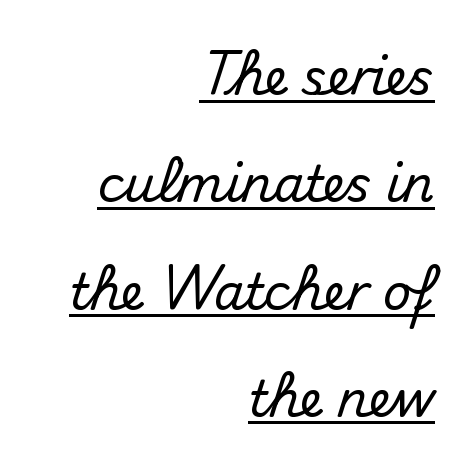
Q: Is the text italic (slanted)? A: Yes.
Q: Is the typeface a serif or a sans-serif typeface? A: Sans-serif.
Q: Is the text underlined? A: Yes.
Q: How is the paragraph aligned? A: Right-aligned.
Q: Is the spacing between letters normal or unusually wide? A: Normal.
Q: Is the spacing between lines tight, normal or loose? A: Loose.
Q: Width (condensed, normal, or wide)? A: Normal.
Q: Stroke contrast? A: Medium.
Q: x-height? A: Small.
Q: Monospaced? A: No.
